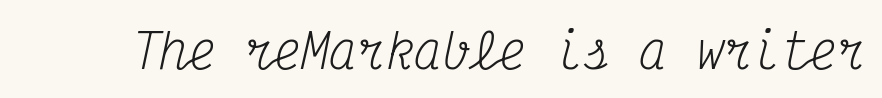
Q: Is the text bold? A: No.
Q: Is the text italic (slanted)? A: Yes, it leans right by about 12 degrees.
Q: Is the typeface a serif or a sans-serif typeface? A: Serif.
Q: Is the text underlined? A: No.
Q: Is the spacing between letters normal or unusually wide? A: Normal.
Q: Width (condensed, normal, or wide)? A: Condensed.
Q: Stroke contrast? A: Medium.
Q: x-height? A: Medium.
Q: Monospaced? A: Yes.
